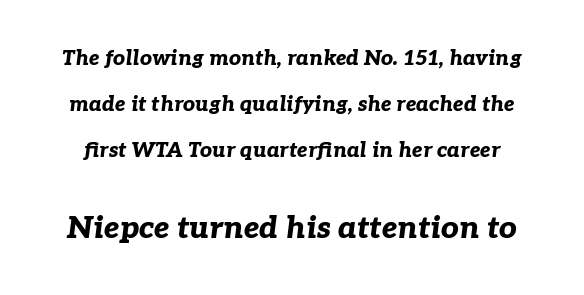
Q: Is the text bold? A: Yes.
Q: Is the text italic (slanted)? A: Yes, it leans right by about 7 degrees.
Q: Is the text underlined? A: No.
Q: Is the spacing between letters normal or unusually wide? A: Normal.
Q: Is the spacing between lines tight, normal or loose? A: Loose.
Q: Which block of text is set in a larger size, the first (top) or the second (bottom)? A: The second (bottom) one.
Q: Width (condensed, normal, or wide)? A: Normal.
Q: Stroke contrast? A: Low.
Q: x-height? A: Medium.
Q: Monospaced? A: No.
